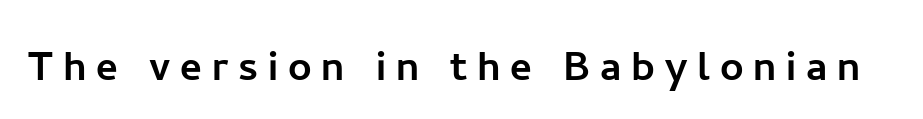
{"serif": "no", "italic": "no", "width": "normal", "stroke_contrast": "low", "x_height": "medium", "monospaced": "no", "underline": "no", "glyph_px": 52}
